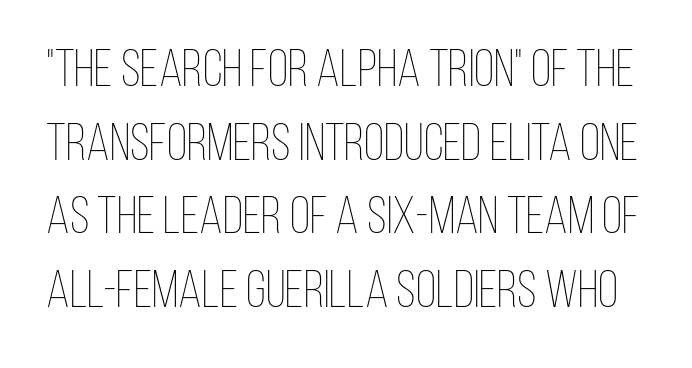
A typesetter would call this proportional, since set widths differ per character. In terms of leading, this rendering sits right in the middle. No extra ink here — the face is not bold. Tall strokes in this sample are plumb rather than angled. Default kerning and tracking; the words read as compact shapes. Underlining? Definitely not there.
